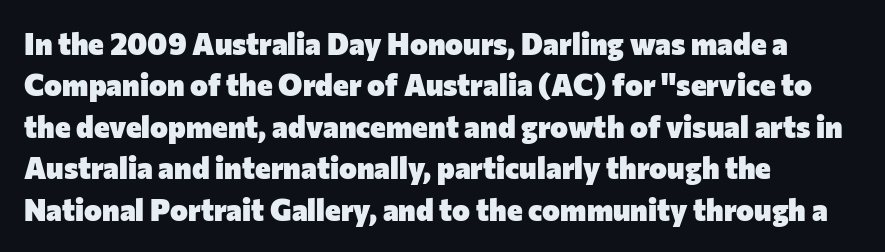
{"serif": "no", "italic": "no", "bold": "yes", "weight": "heavy", "width": "normal", "stroke_contrast": "low", "x_height": "medium", "monospaced": "no", "underline": "no", "align": "left", "line_spacing": "normal", "line_spacing_ratio": 1.38, "letter_spacing": "normal", "letter_spacing_em": 0.0, "glyph_px": 30}
